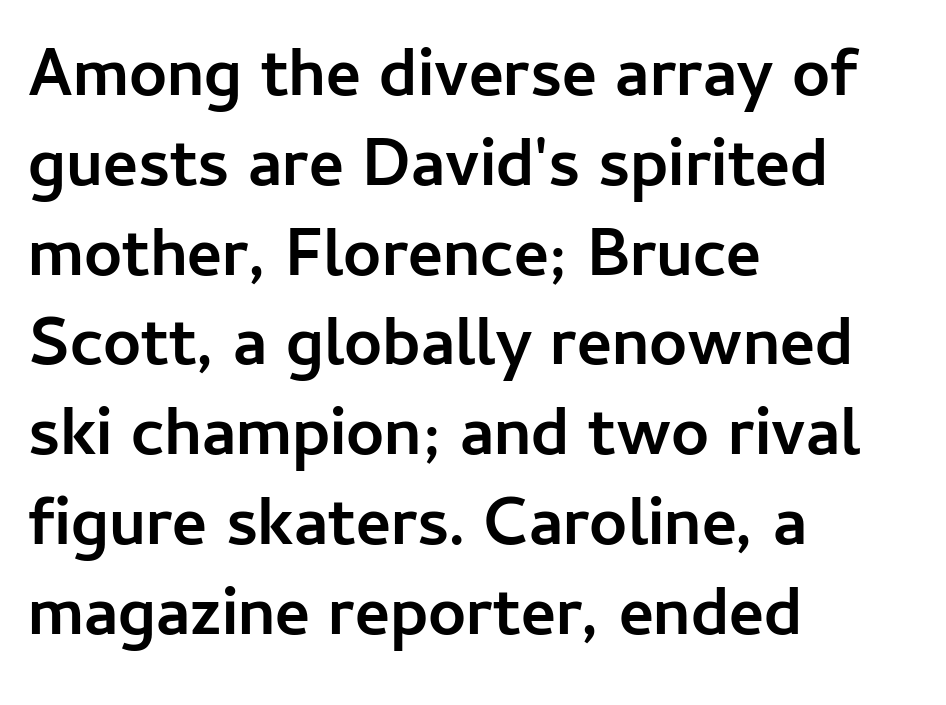
{"serif": "no", "italic": "no", "bold": "yes", "weight": "semibold", "width": "normal", "stroke_contrast": "low", "x_height": "medium", "monospaced": "no", "underline": "no", "align": "left", "line_spacing": "normal", "line_spacing_ratio": 1.34, "letter_spacing": "normal", "letter_spacing_em": 0.0, "glyph_px": 67}
